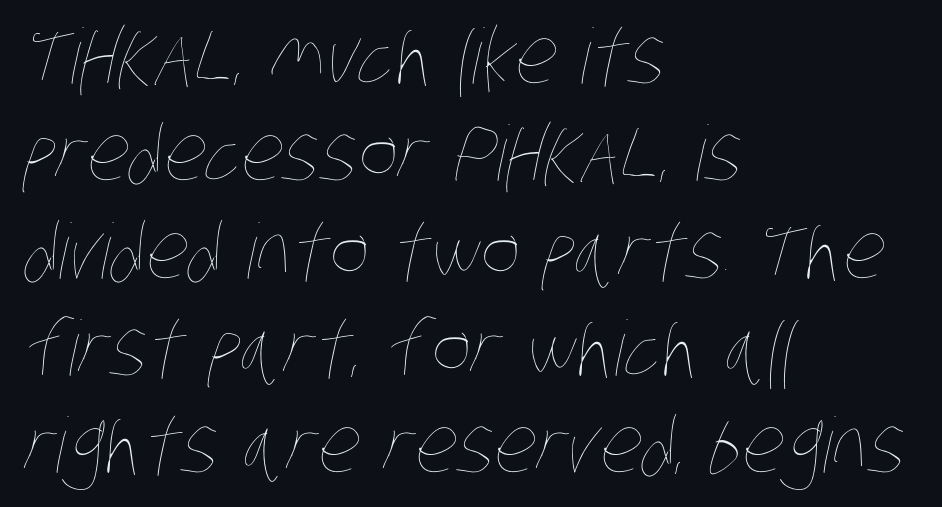
The setting favours the left margin, as ordinary paragraphs usually do. Lines of text with bare space underneath. A typesetter would call this proportional, since set widths differ per character. Each stroke keeps to a modest, everyday thickness or less. The letters sit at their default tracking, neither squeezed nor spread. The vertical gap from one line to the next is medium.
